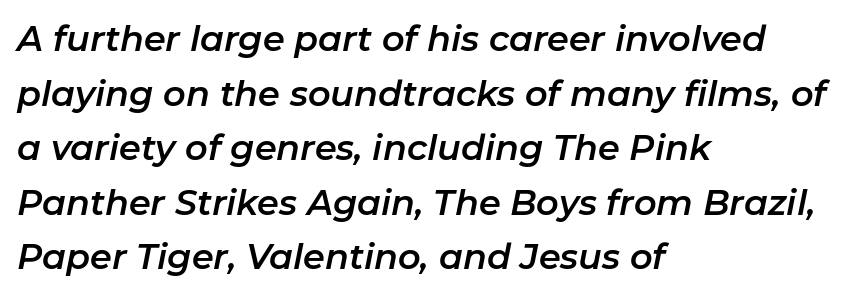
In terms of letterspacing, this is plain default setting. The lines sit at an ordinary, default distance from one another. The baseline area is clear. The glyphs look as if they've been sheared to an angle. The rag falls on the right side of this text block. Spacing verdict: proportional, widths tailored to each character.
